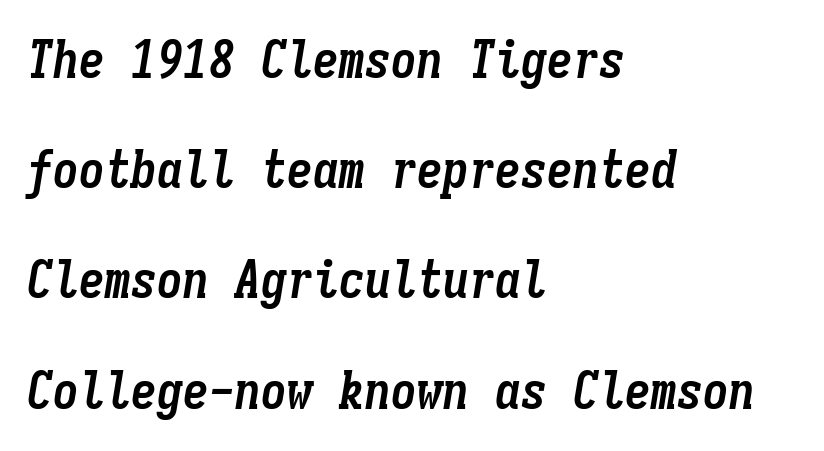
{"italic": "yes", "lean": "right", "slant_degrees": 9, "bold": "yes", "weight": "semibold", "width": "condensed", "stroke_contrast": "low", "x_height": "medium", "monospaced": "yes", "underline": "no", "align": "left", "line_spacing": "loose", "line_spacing_ratio": 2.12, "letter_spacing": "normal", "letter_spacing_em": 0.0, "glyph_px": 52}
